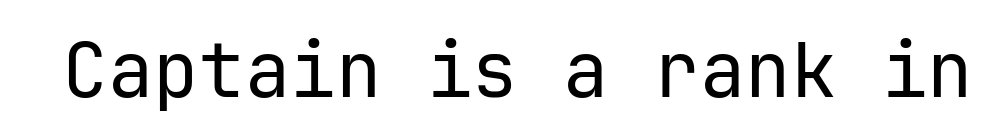
The image shows 76 px regular-weight sans-serif type, upright; set normal letter spacing, not underlined; low stroke contrast and a medium x-height.
